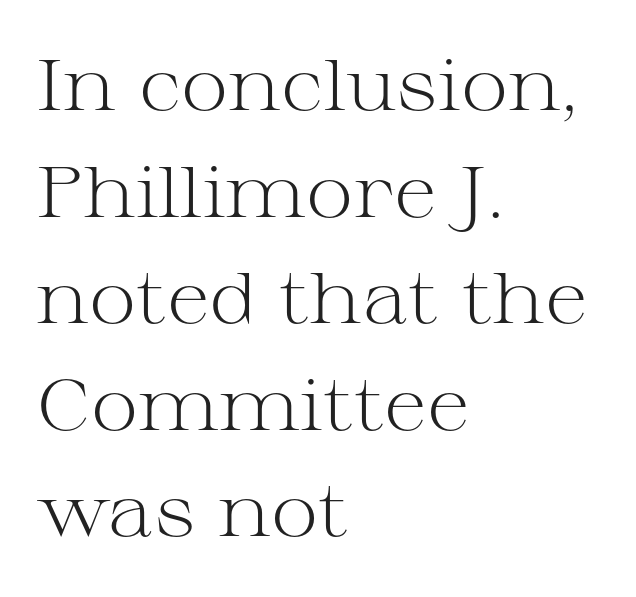
The image shows 72 px light, wide serif type, upright; set left-aligned, normal line spacing (1.48x), normal letter spacing, not underlined; medium stroke contrast and a medium x-height.
